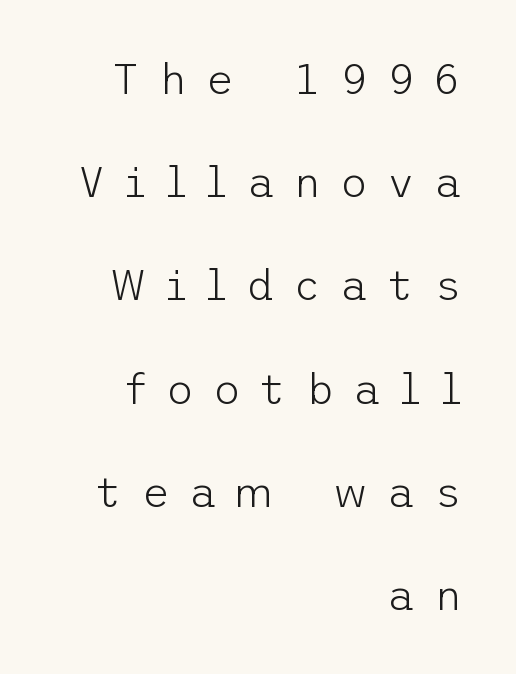
{"serif": "no", "italic": "no", "bold": "no", "weight": "light", "width": "normal", "stroke_contrast": "low", "x_height": "medium", "underline": "no", "align": "right", "line_spacing": "loose", "line_spacing_ratio": 2.4, "letter_spacing": "wide", "letter_spacing_em": 0.44, "glyph_px": 43}
